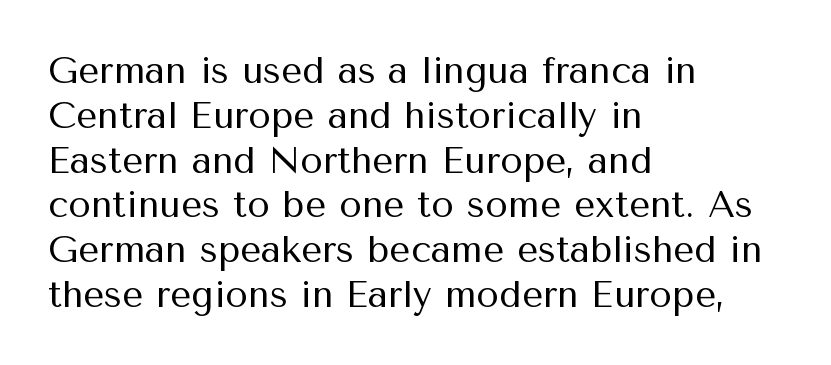
Q: Is the text bold? A: No.
Q: Is the text italic (slanted)? A: No, it is upright.
Q: Is the typeface a serif or a sans-serif typeface? A: Sans-serif.
Q: Is the text underlined? A: No.
Q: How is the paragraph aligned? A: Left-aligned.
Q: Is the spacing between letters normal or unusually wide? A: Normal.
Q: Width (condensed, normal, or wide)? A: Normal.
Q: Stroke contrast? A: Medium.
Q: x-height? A: Medium.
Q: Monospaced? A: No.
